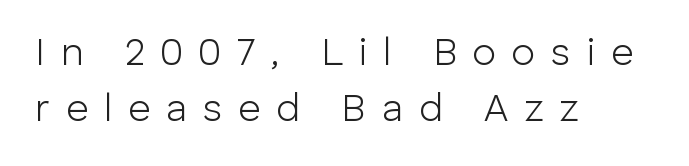
Q: Is the text bold? A: No.
Q: Is the text italic (slanted)? A: No, it is upright.
Q: Is the typeface a serif or a sans-serif typeface? A: Sans-serif.
Q: Is the text underlined? A: No.
Q: How is the paragraph aligned? A: Left-aligned.
Q: Is the spacing between letters normal or unusually wide? A: Unusually wide.
Q: Is the spacing between lines tight, normal or loose? A: Normal.
Q: Width (condensed, normal, or wide)? A: Normal.
Q: Stroke contrast? A: Low.
Q: x-height? A: Medium.
Q: Monospaced? A: No.
